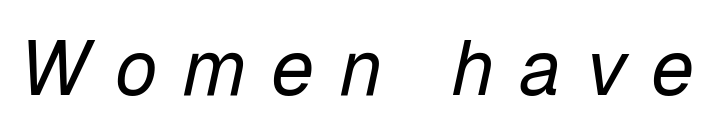
Q: Is the text bold? A: No.
Q: Is the text italic (slanted)? A: Yes, it leans right by about 12 degrees.
Q: Is the text underlined? A: No.
Q: Is the spacing between letters normal or unusually wide? A: Unusually wide.
Q: Width (condensed, normal, or wide)? A: Normal.
Q: Stroke contrast? A: Low.
Q: x-height? A: Medium.
Q: Monospaced? A: No.
